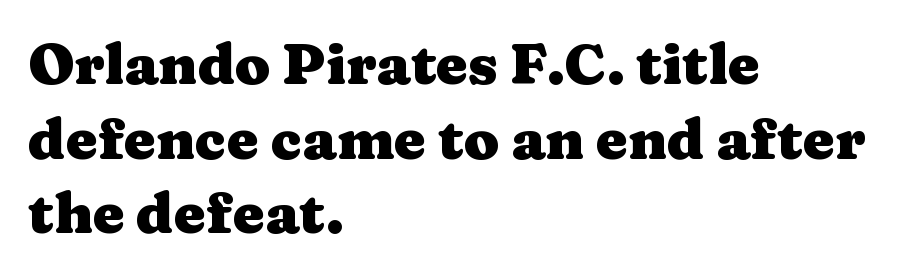
Character widths vary here, with narrow letters taking less room than wide ones. Are there feet on the stems? There are — it's a serif. Its strokes are broad and dark, the hallmark of bold type. The string is rendered with underlining switched off. Nobody touched the tracking dial on this one.
